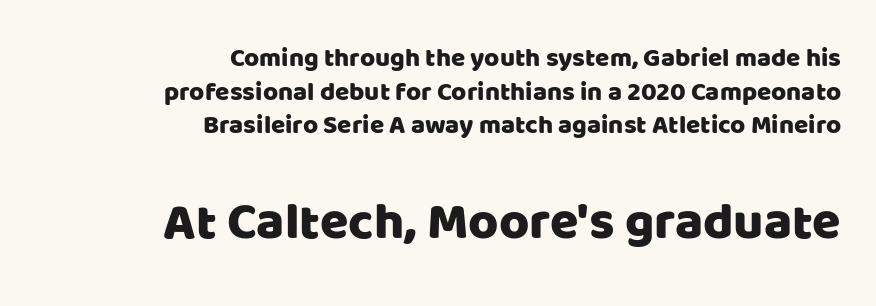
{"serif": "no", "italic": "no", "width": "normal", "stroke_contrast": "low", "x_height": "large", "monospaced": "no", "underline": "no", "align": "right", "line_spacing": "normal", "line_spacing_ratio": 1.29, "letter_spacing": "normal", "letter_spacing_em": 0.0, "larger_block": "second", "size_ratio": 2.0, "glyph_px": 52}
